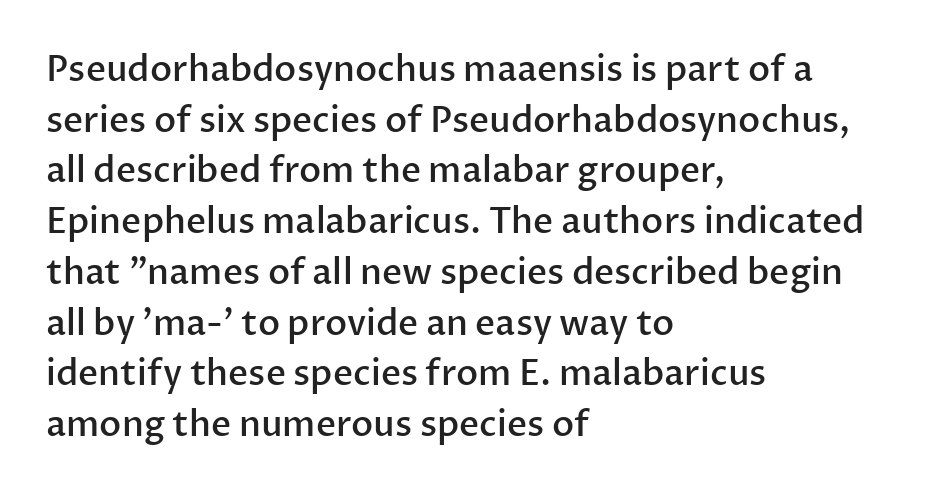
The glyphs in this specimen are sans serif. Ordinary non-slanted type is in use. Clear beneath every line of the passage. This sample has the flowing, uneven cadence of proportional lettering. The horizontal fit of the characters is conventional and even.
